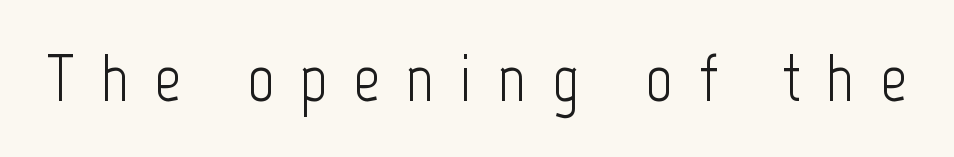
The image shows 66 px light, condensed sans-serif type, upright; set unusually wide letter spacing (+0.39 em), not underlined; low stroke contrast and a medium x-height.
